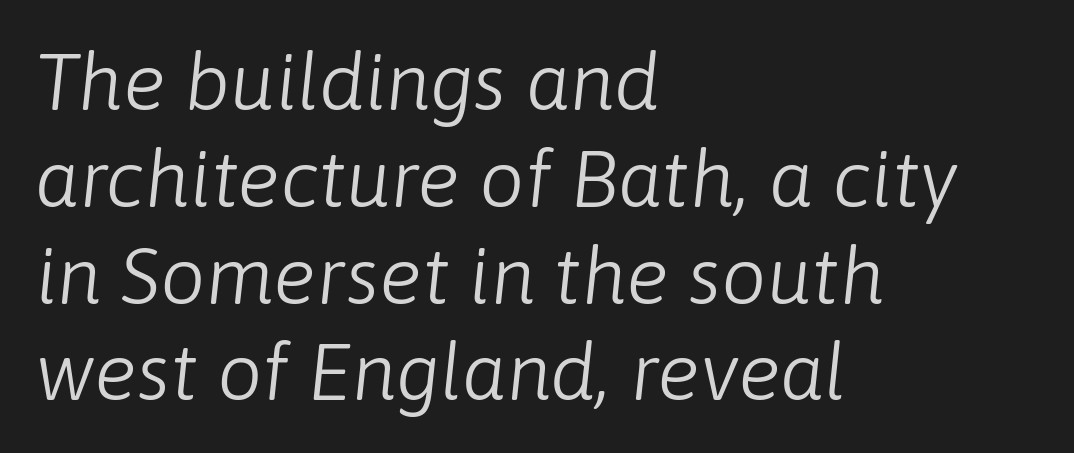
The image shows 80 px light type, italic (leaning right); set left-aligned, line spacing 1.21x, normal letter spacing, not underlined; low stroke contrast and a medium x-height.
